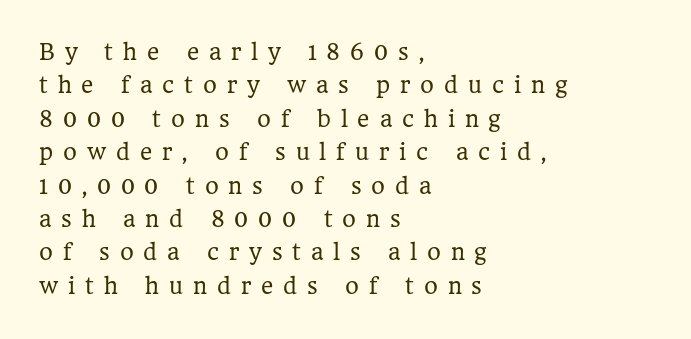
This rendering widens character spacing well past its baseline value. Leftover space on each line is placed entirely after the last word. Is the stroke heavy? The answer is a plain regular-or-lighter. Letters rest on an invisible, unmarked baseline. The line-height multiplier appears to be the usual default. Italic? Not at all — the glyphs are vertical.
